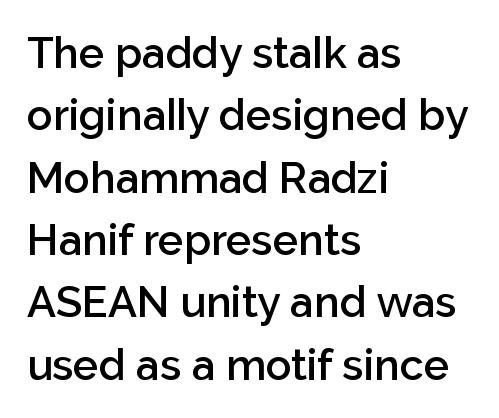
Q: Is the text bold? A: Semi-bold.
Q: Is the text italic (slanted)? A: No, it is upright.
Q: Is the typeface a serif or a sans-serif typeface? A: Sans-serif.
Q: Is the text underlined? A: No.
Q: How is the paragraph aligned? A: Left-aligned.
Q: Is the spacing between letters normal or unusually wide? A: Normal.
Q: Is the spacing between lines tight, normal or loose? A: Normal.
Q: Width (condensed, normal, or wide)? A: Normal.
Q: Stroke contrast? A: Low.
Q: x-height? A: Medium.
Q: Monospaced? A: No.
